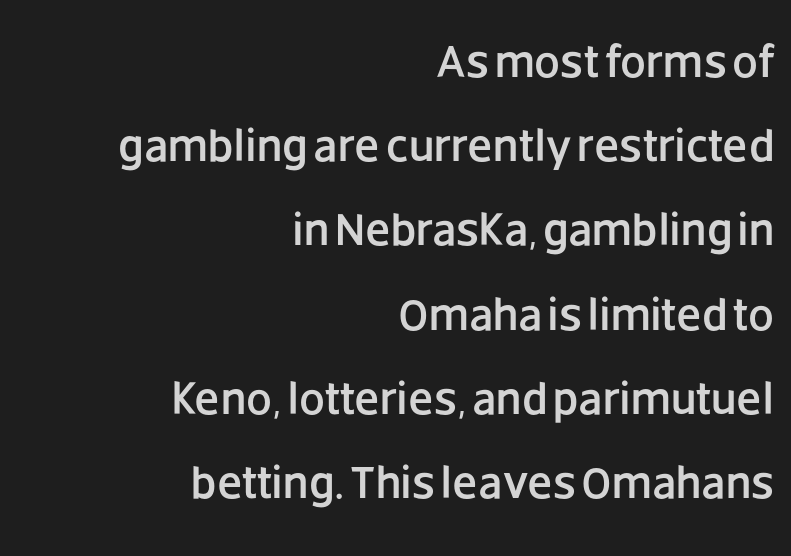
{"serif": "no", "italic": "no", "width": "normal", "stroke_contrast": "low", "x_height": "large", "monospaced": "no", "underline": "no", "align": "right", "line_spacing_ratio": 1.83, "letter_spacing": "normal", "letter_spacing_em": 0.0, "glyph_px": 46}
